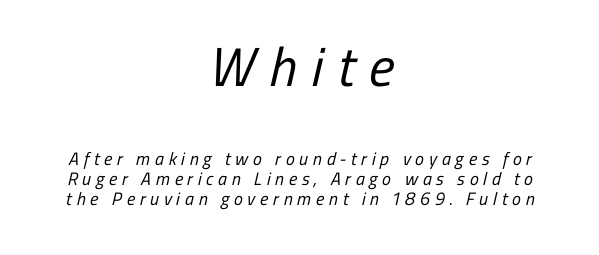
Beneath every word, the page is bare. Here the designer chose a conventional face with non-uniform glyph widths. The leading is snug, giving the passage a crowded texture. The characters display no serif detailing; their extremities are plain.
